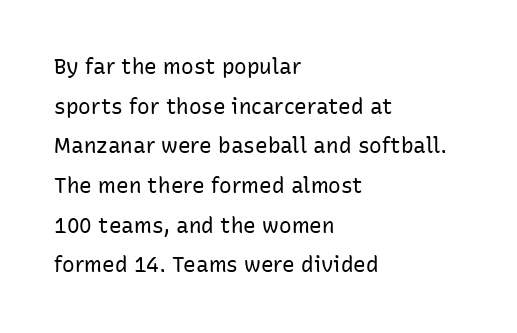
The image shows 21 px text type, upright; set left-aligned, line spacing 1.89x, normal letter spacing, not underlined.
